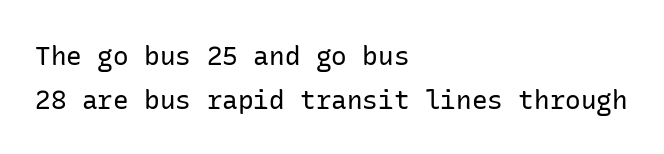
{"italic": "no", "bold": "no", "underline": "no", "align": "left", "line_spacing": "normal", "line_spacing_ratio": 1.69, "letter_spacing": "normal", "letter_spacing_em": 0.0, "glyph_px": 26}
